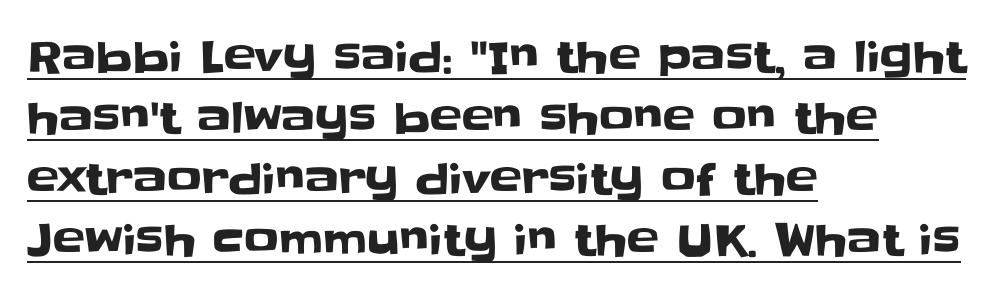
{"serif": "no", "italic": "no", "width": "normal", "stroke_contrast": "low", "x_height": "large", "monospaced": "no", "underline": "yes", "align": "left", "line_spacing": "normal", "line_spacing_ratio": 1.42, "letter_spacing": "normal", "letter_spacing_em": 0.0, "glyph_px": 43}
